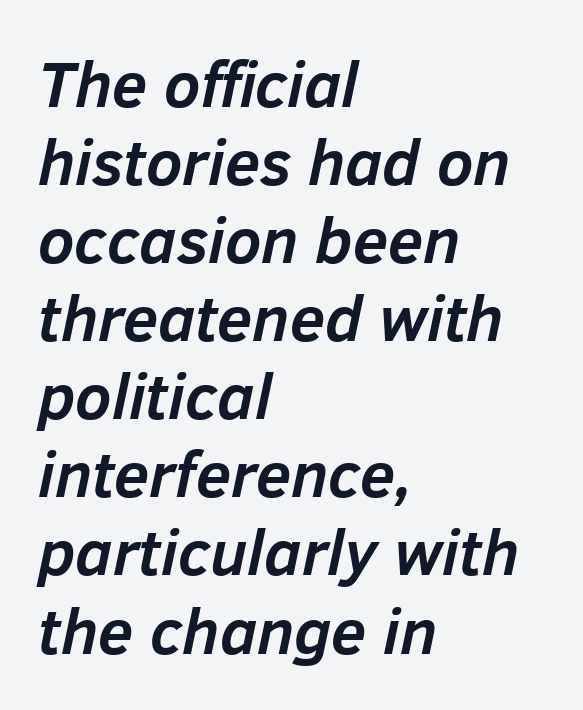
Q: Is the text bold? A: Yes.
Q: Is the text italic (slanted)? A: Yes, it leans right by about 12 degrees.
Q: Is the text underlined? A: No.
Q: How is the paragraph aligned? A: Left-aligned.
Q: Is the spacing between letters normal or unusually wide? A: Normal.
Q: Width (condensed, normal, or wide)? A: Normal.
Q: Stroke contrast? A: Low.
Q: x-height? A: Medium.
Q: Monospaced? A: No.
